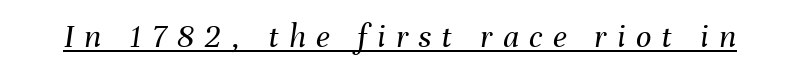
Think standard paragraph weight, or any step lighter than that. There is plenty of visible air inserted between adjacent glyphs. Check the space under the baseline: a stroke is drawn there. Character widths vary here, with narrow letters taking less room than wide ones. An italicized treatment has been applied to the whole sample.
